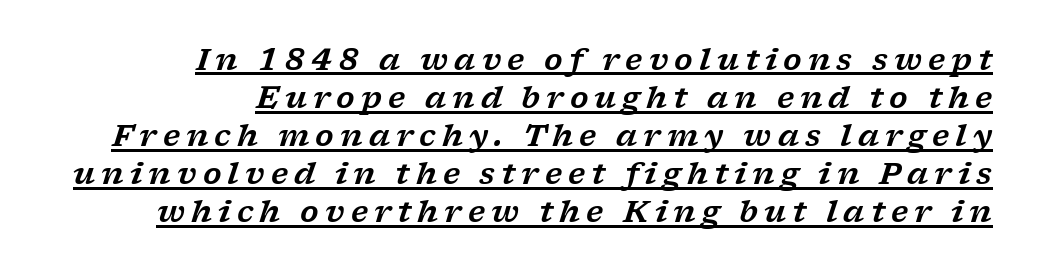
Q: Is the text italic (slanted)? A: Yes, it leans right by about 17 degrees.
Q: Is the typeface a serif or a sans-serif typeface? A: Serif.
Q: Is the text underlined? A: Yes.
Q: How is the paragraph aligned? A: Right-aligned.
Q: Is the spacing between letters normal or unusually wide? A: Unusually wide.
Q: Is the spacing between lines tight, normal or loose? A: Normal.
Q: Width (condensed, normal, or wide)? A: Wide.
Q: Stroke contrast? A: Low.
Q: x-height? A: Medium.
Q: Monospaced? A: No.
